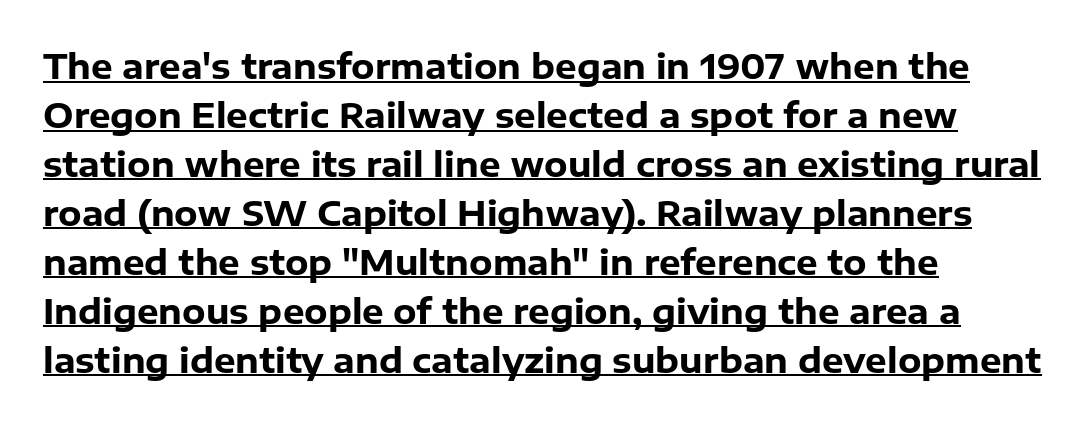
Q: Is the text bold? A: Yes.
Q: Is the text italic (slanted)? A: No, it is upright.
Q: Is the typeface a serif or a sans-serif typeface? A: Sans-serif.
Q: Is the text underlined? A: Yes.
Q: How is the paragraph aligned? A: Left-aligned.
Q: Is the spacing between letters normal or unusually wide? A: Normal.
Q: Is the spacing between lines tight, normal or loose? A: Normal.
Q: Width (condensed, normal, or wide)? A: Normal.
Q: Stroke contrast? A: Low.
Q: x-height? A: Medium.
Q: Monospaced? A: No.
